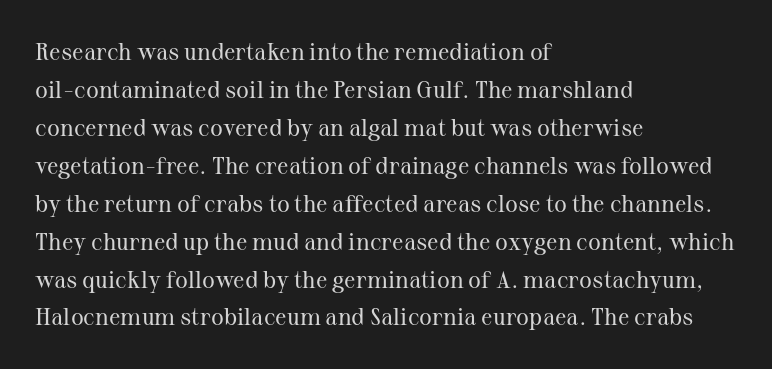
The image shows 24 px text type, upright; set left-aligned, normal line spacing (1.58x), normal letter spacing, not underlined.
